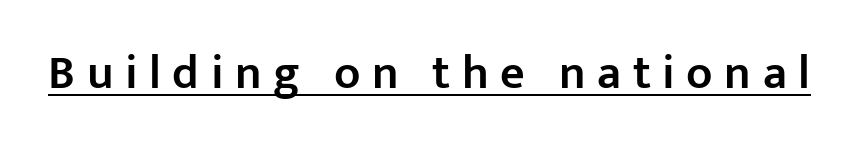
Regarding serifs, this sample does without them. The face used here is rendered with a markedly widened letterfit. The letters are semibold — heavier than regular but short of a full bold. The passage shown is typed in a proportional face where columns would drift. These characters rest on top of a visible drawn line. Tall strokes in this sample are plumb rather than angled.
